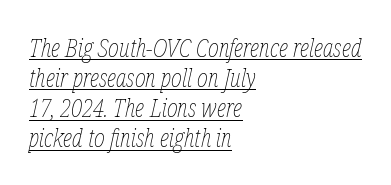
The lines in this sample share a left origin and differ only in where they stop. Stems and bowls with no extra thickness — not bold. Italic? Definitely — the glyphs are oblique. There is no visible air inserted between adjacent glyphs. This is underlined copy, the kind a proofreader might mark for attention.
